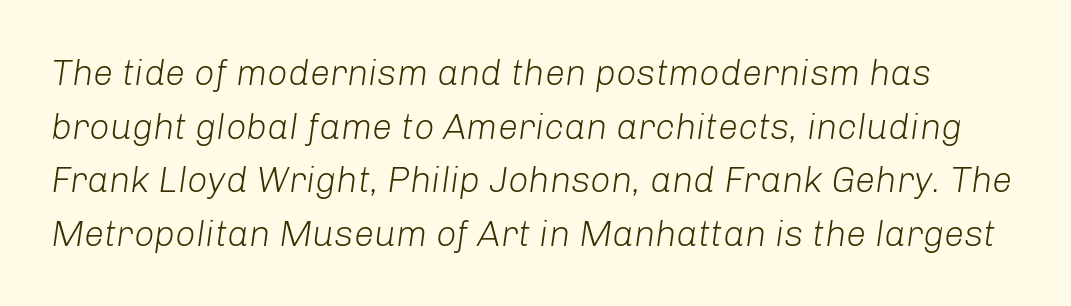
{"italic": "yes", "lean": "right", "slant_degrees": 8, "bold": "no", "weight": "light", "width": "normal", "stroke_contrast": "low", "x_height": "medium", "monospaced": "no", "underline": "no", "line_spacing": "normal", "line_spacing_ratio": 1.49, "letter_spacing": "normal", "letter_spacing_em": 0.0, "glyph_px": 36}
